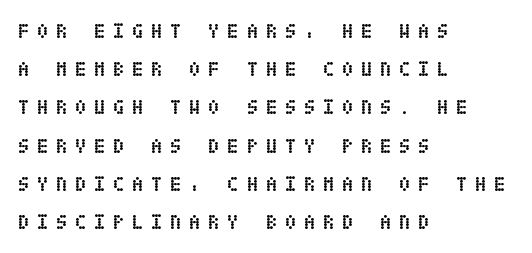
The image shows 21 px bold type, upright; set left-aligned, line spacing 1.82x, unusually wide letter spacing (+0.36 em), not underlined.
